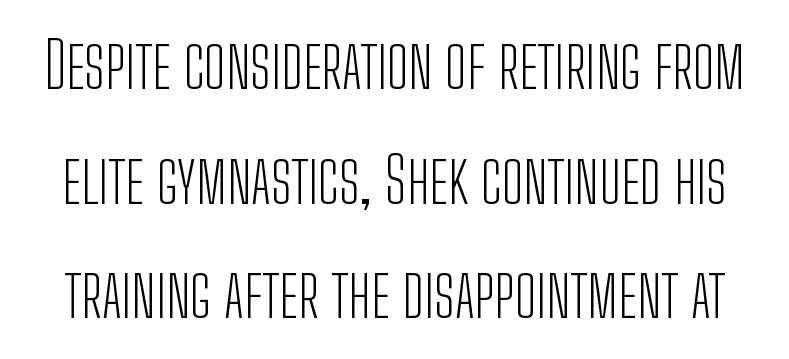
The image shows 64 px light, condensed sans-serif type, upright; set line spacing 1.79x, normal letter spacing, not underlined; low stroke contrast and a medium x-height.
